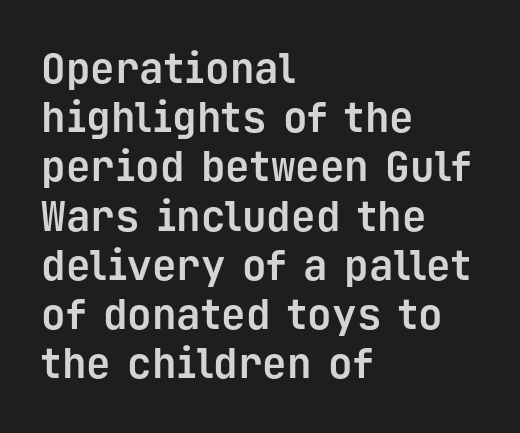
{"serif": "no", "italic": "no", "bold": "yes", "weight": "bold", "width": "normal", "stroke_contrast": "low", "x_height": "medium", "monospaced": "yes", "underline": "no", "align": "left", "line_spacing_ratio": 1.2, "letter_spacing": "normal", "letter_spacing_em": 0.0, "glyph_px": 41}
